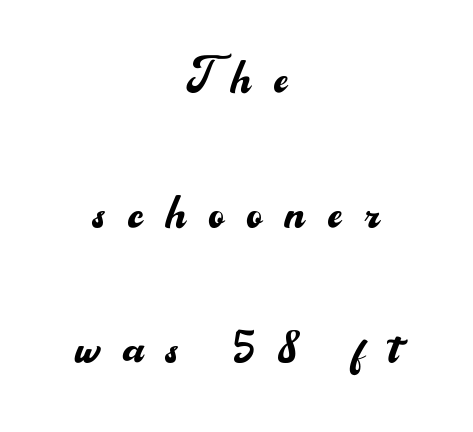
The image shows 60 px regular-weight sans-serif type; set centered, loose line spacing (2.25x), unusually wide letter spacing (+0.38 em), not underlined; medium stroke contrast and a small x-height.
